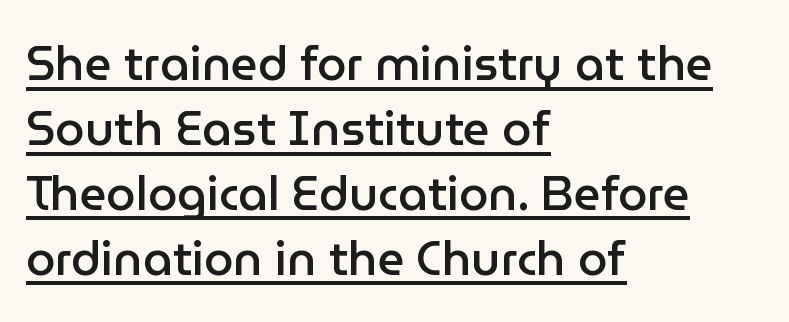
{"serif": "no", "italic": "no", "bold": "semi", "weight": "semibold", "width": "normal", "stroke_contrast": "low", "x_height": "medium", "monospaced": "no", "underline": "yes", "align": "left", "line_spacing": "normal", "line_spacing_ratio": 1.38, "letter_spacing": "normal", "letter_spacing_em": 0.0, "glyph_px": 47}
